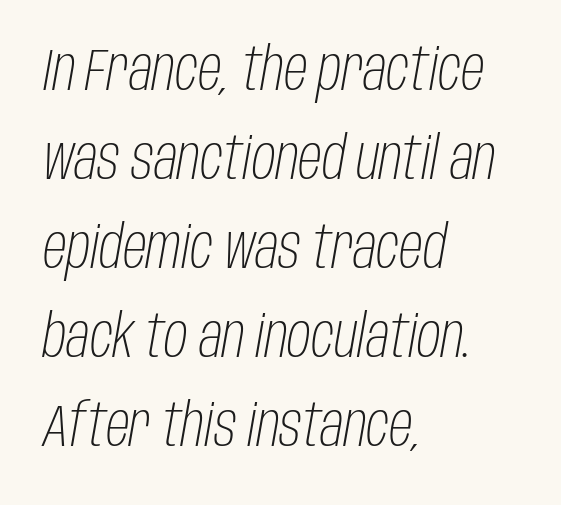
The image shows 59 px light, condensed type, italic (leaning right); set left-aligned, normal line spacing (1.51x), normal letter spacing, not underlined; low stroke contrast and a large x-height.
